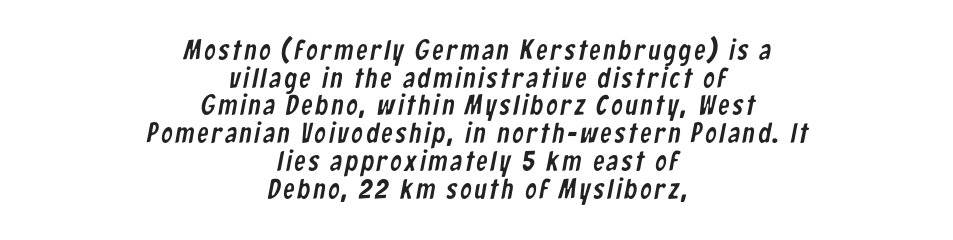
Each letter's strokes conclude bluntly, with no projecting serifs. Descenders are the only things crossing below the line. Students, observe: this is what under-led, compact text looks like. You could not count columns in this text — the font is proportionally spaced. In CSS terms this would be text-align: center.
